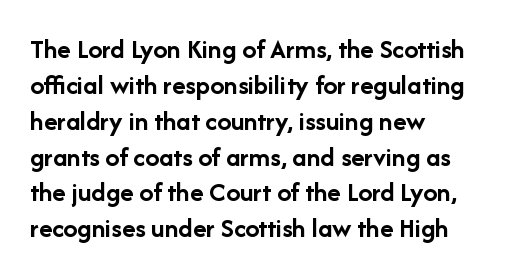
The image shows 28 px semibold sans-serif type, upright; set left-aligned, normal line spacing (1.28x), normal letter spacing, not underlined; low stroke contrast and a medium x-height.
